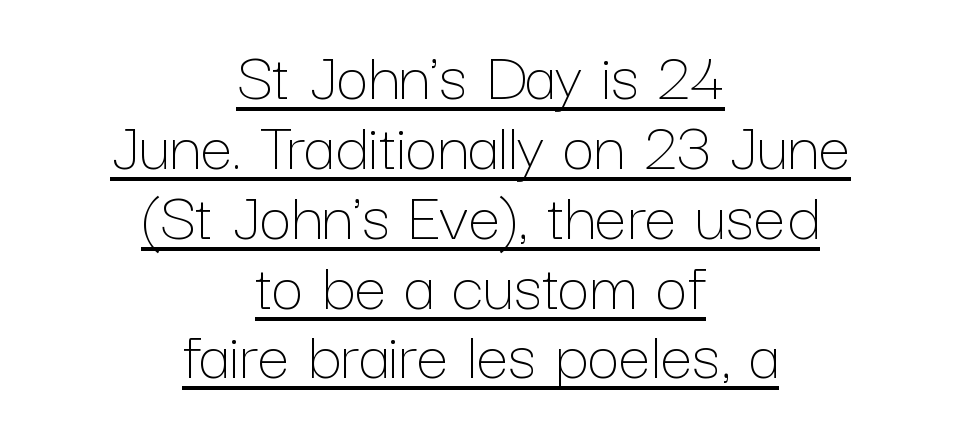
The image shows 72 px thin type, upright; set centered, tight line spacing (0.97x), normal letter spacing, underlined; low stroke contrast and a medium x-height.
